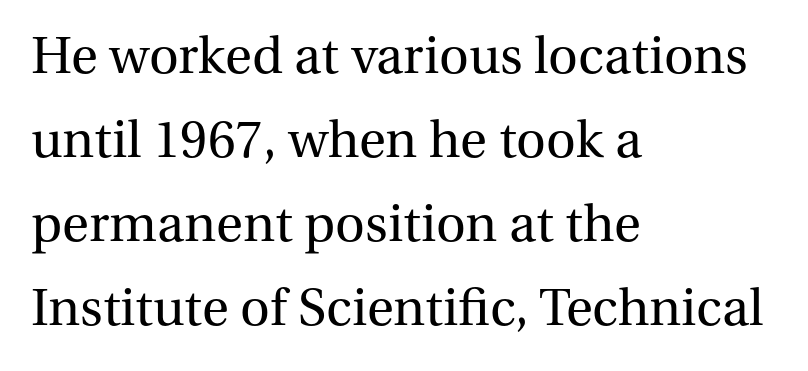
The strokes are not fattened; the text isn't bold. Regarding leading, the lines here are spaced in the standard way. Visually the block forms a straight wall on the left and a jagged coastline on the right. The letters sit at their default tracking, neither squeezed nor spread.
